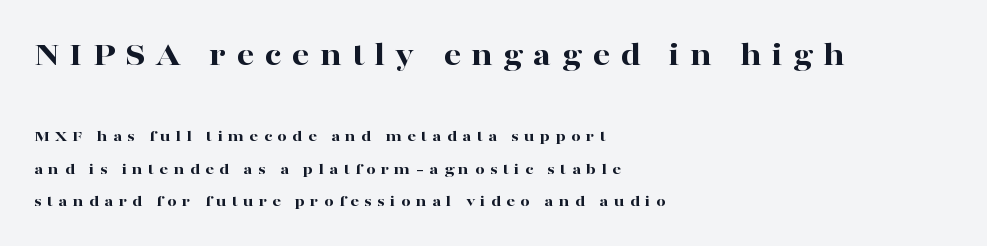
Q: Is the text bold? A: Yes.
Q: Is the text italic (slanted)? A: No, it is upright.
Q: Is the typeface a serif or a sans-serif typeface? A: Serif.
Q: Is the text underlined? A: No.
Q: How is the paragraph aligned? A: Left-aligned.
Q: Is the spacing between letters normal or unusually wide? A: Unusually wide.
Q: Which block of text is set in a larger size, the first (top) or the second (bottom)? A: The first (top) one.
Q: Width (condensed, normal, or wide)? A: Wide.
Q: Stroke contrast? A: High.
Q: x-height? A: Medium.
Q: Monospaced? A: No.
